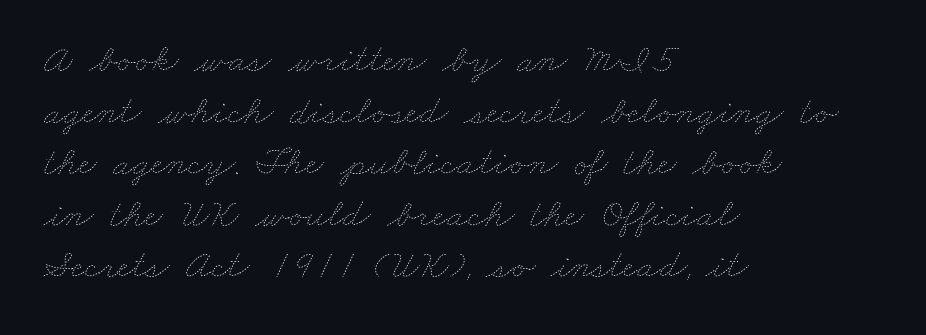
The image shows 40 px thin, wide type; set left-aligned, normal line spacing (1.29x), normal letter spacing, not underlined; low stroke contrast and a small x-height.
